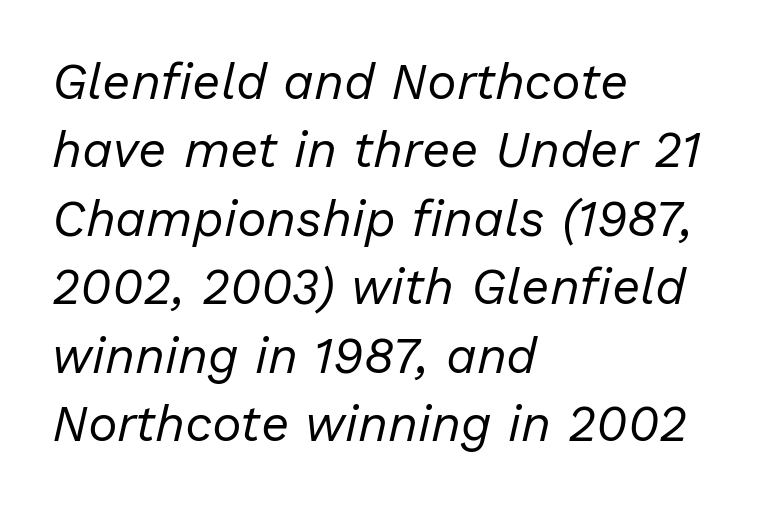
{"italic": "yes", "lean": "right", "slant_degrees": 13, "bold": "no", "weight": "regular", "width": "normal", "stroke_contrast": "low", "x_height": "medium", "monospaced": "no", "underline": "no", "align": "left", "line_spacing": "normal", "line_spacing_ratio": 1.37, "letter_spacing": "normal", "letter_spacing_em": 0.0, "glyph_px": 50}
